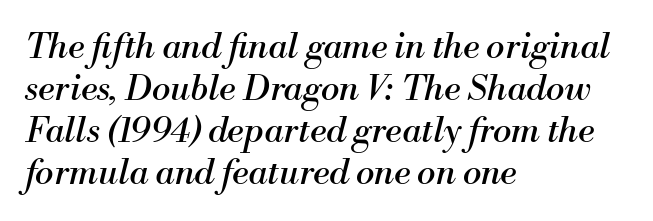
The image shows 35 px regular-weight serif type, italic (leaning right); set left-aligned, line spacing 1.2x, normal letter spacing, not underlined; medium stroke contrast and a small x-height.
